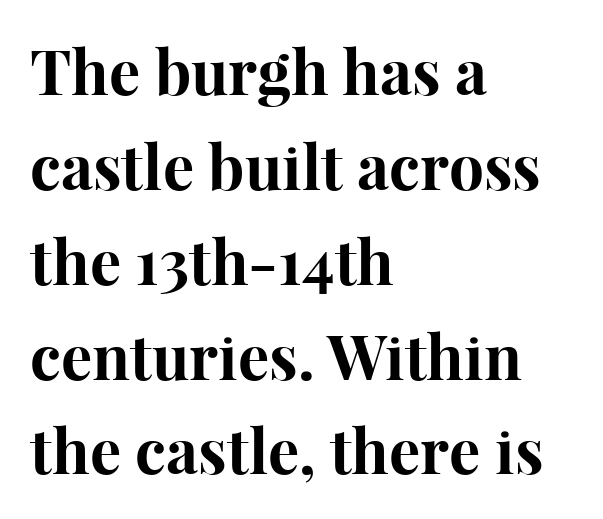
Q: Is the text bold? A: Yes.
Q: Is the text italic (slanted)? A: No, it is upright.
Q: Is the typeface a serif or a sans-serif typeface? A: Serif.
Q: Is the text underlined? A: No.
Q: How is the paragraph aligned? A: Left-aligned.
Q: Is the spacing between letters normal or unusually wide? A: Normal.
Q: Is the spacing between lines tight, normal or loose? A: Normal.
Q: Width (condensed, normal, or wide)? A: Normal.
Q: Stroke contrast? A: High.
Q: x-height? A: Medium.
Q: Monospaced? A: No.
